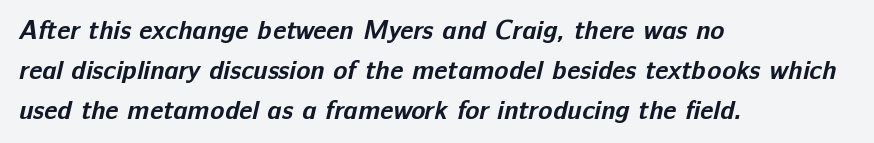
Alignment: flush left. Normally led — the rows are evenly, conventionally spaced. The type is set solid horizontally, with unmodified tracking. Typographic density is high because the face is bold. Check the space under the baseline: it is left empty.
